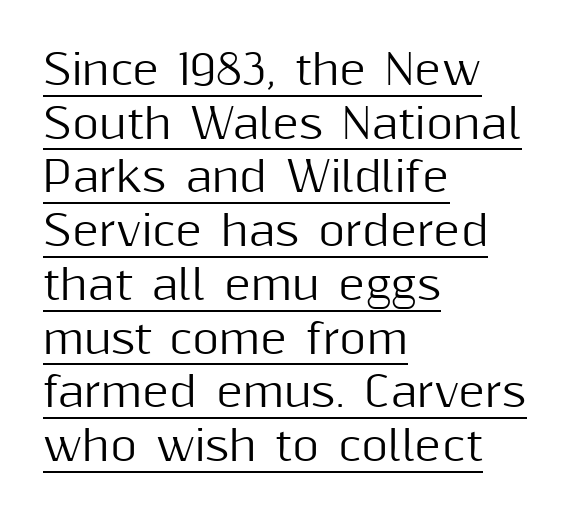
The image shows 41 px sans-serif type, upright; set left-aligned, normal line spacing (1.31x), normal letter spacing, underlined; medium stroke contrast and a medium x-height.
